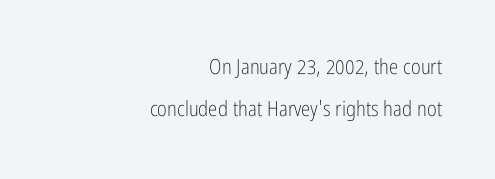
The image shows 21 px text type, upright; set right-aligned, loose line spacing (2.01x), normal letter spacing, not underlined.
